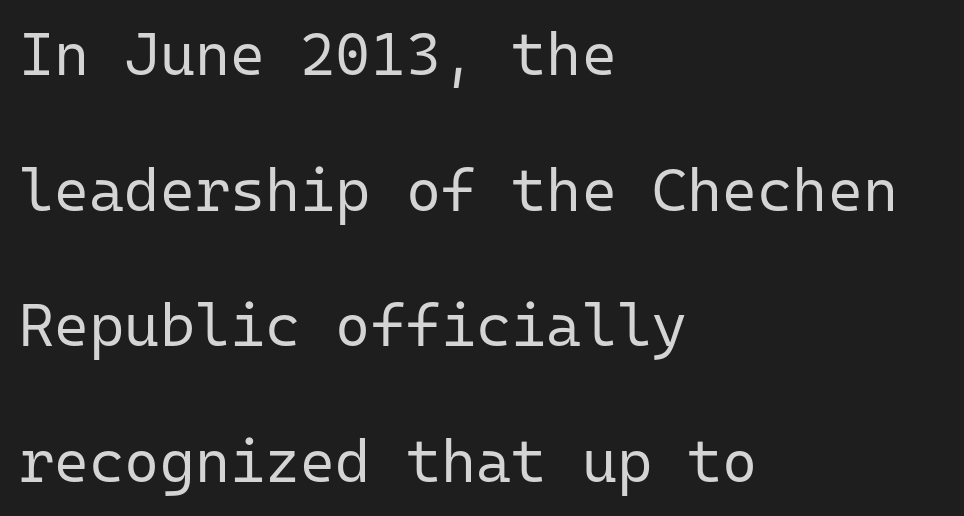
Q: Is the text bold? A: No.
Q: Is the text italic (slanted)? A: No, it is upright.
Q: Is the typeface a serif or a sans-serif typeface? A: Sans-serif.
Q: Is the text underlined? A: No.
Q: How is the paragraph aligned? A: Left-aligned.
Q: Is the spacing between letters normal or unusually wide? A: Normal.
Q: Is the spacing between lines tight, normal or loose? A: Loose.
Q: Width (condensed, normal, or wide)? A: Normal.
Q: Stroke contrast? A: Low.
Q: x-height? A: Medium.
Q: Monospaced? A: Yes.
